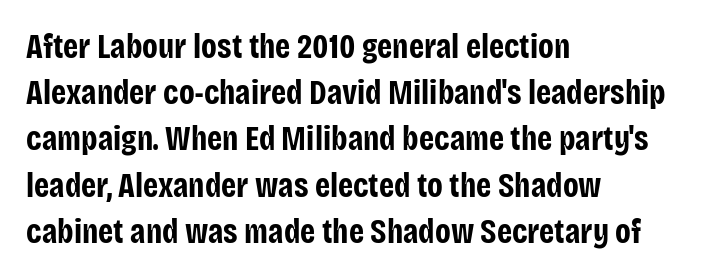
{"serif": "no", "italic": "no", "bold": "yes", "weight": "bold", "width": "condensed", "stroke_contrast": "low", "x_height": "large", "monospaced": "no", "underline": "no", "align": "left", "line_spacing": "normal", "line_spacing_ratio": 1.36, "letter_spacing": "normal", "letter_spacing_em": 0.0, "glyph_px": 34}
